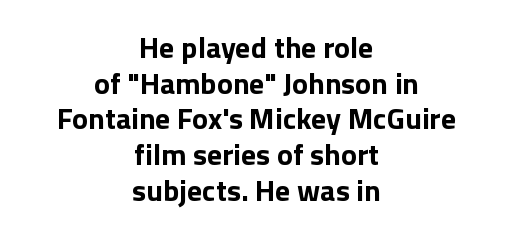
The image shows 30 px bold sans-serif type, upright; set centered, line spacing 1.19x, normal letter spacing, not underlined; low stroke contrast and a medium x-height.
